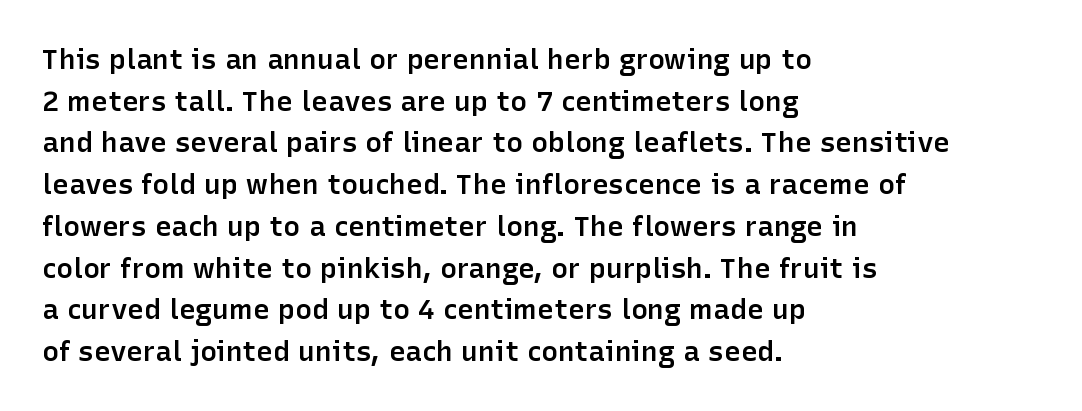
The image shows 28 px semibold sans-serif type, upright; set left-aligned, normal line spacing (1.49x), normal letter spacing, not underlined; low stroke contrast and a medium x-height.
